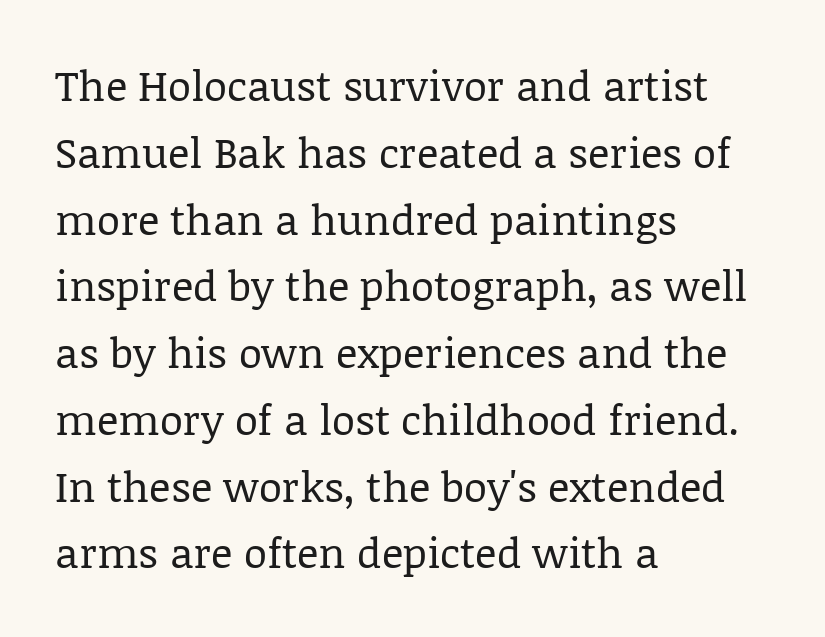
Q: Is the text bold? A: No.
Q: Is the text italic (slanted)? A: No, it is upright.
Q: Is the typeface a serif or a sans-serif typeface? A: Serif.
Q: Is the text underlined? A: No.
Q: How is the paragraph aligned? A: Left-aligned.
Q: Is the spacing between letters normal or unusually wide? A: Normal.
Q: Is the spacing between lines tight, normal or loose? A: Normal.
Q: Width (condensed, normal, or wide)? A: Normal.
Q: Stroke contrast? A: Low.
Q: x-height? A: Large.
Q: Monospaced? A: No.
